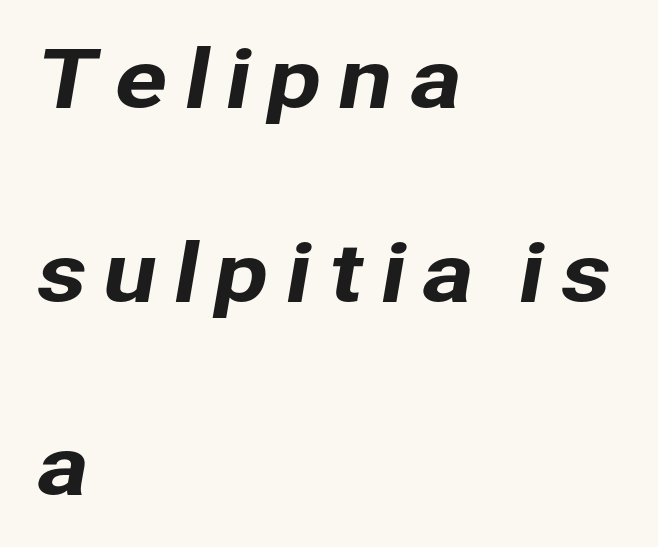
Compared with typical paragraphs, the rows here are farther apart. These lines are rendered in a variable-pitch font. To sum up the face: it is a sans, with no serifs. Only glyphs here, with clear space below each row.
